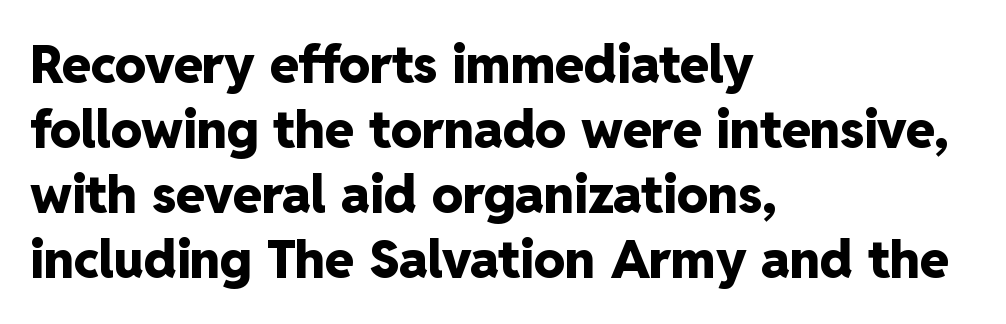
{"serif": "no", "italic": "no", "bold": "yes", "weight": "heavy", "width": "normal", "stroke_contrast": "low", "x_height": "medium", "monospaced": "no", "underline": "no", "align": "left", "line_spacing": "normal", "line_spacing_ratio": 1.25, "letter_spacing": "normal", "letter_spacing_em": 0.0, "glyph_px": 52}
